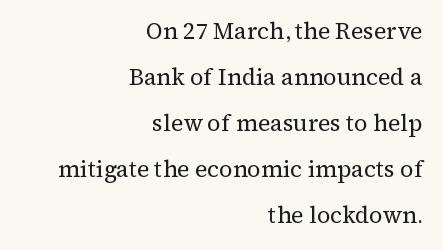
The image shows 23 px text type, upright; set right-aligned, loose line spacing (2.0x), normal letter spacing, not underlined.
